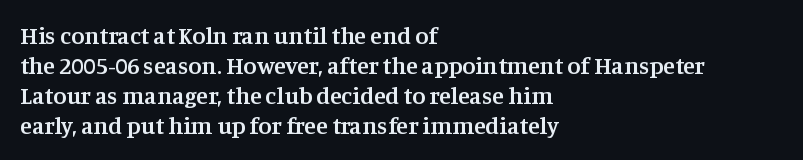
Unmarked baselines from the first word to the last. The leading is moderate, giving the passage an even texture. A bit beefed up — I'd call it semibold rather than bold. Horizontal alignment here is leftward, the default for most running prose. Style check: upright. Honestly, the letter spacing is just normal — you wouldn't notice it.
